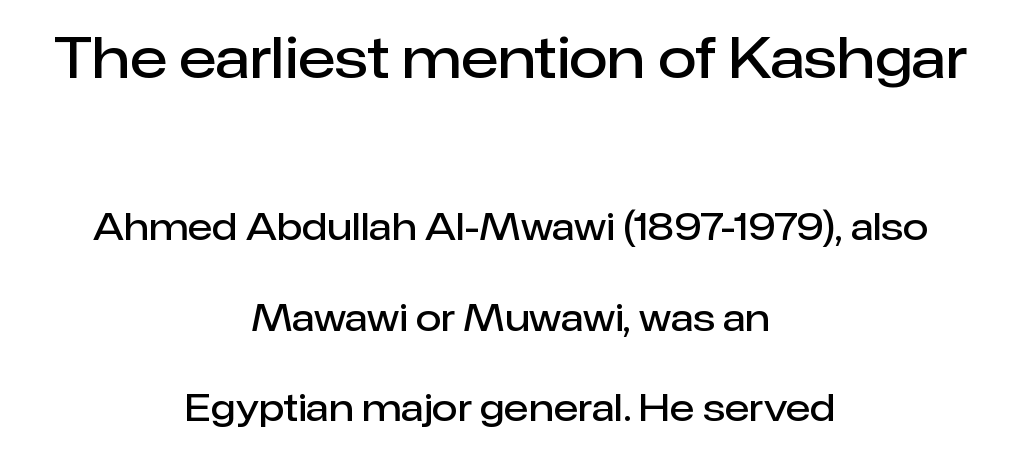
Q: Is the text bold? A: Semi-bold.
Q: Is the text italic (slanted)? A: No, it is upright.
Q: Is the typeface a serif or a sans-serif typeface? A: Sans-serif.
Q: Is the text underlined? A: No.
Q: How is the paragraph aligned? A: Centered.
Q: Is the spacing between letters normal or unusually wide? A: Normal.
Q: Is the spacing between lines tight, normal or loose? A: Loose.
Q: Which block of text is set in a larger size, the first (top) or the second (bottom)? A: The first (top) one.
Q: Width (condensed, normal, or wide)? A: Normal.
Q: Stroke contrast? A: Low.
Q: x-height? A: Medium.
Q: Monospaced? A: No.
